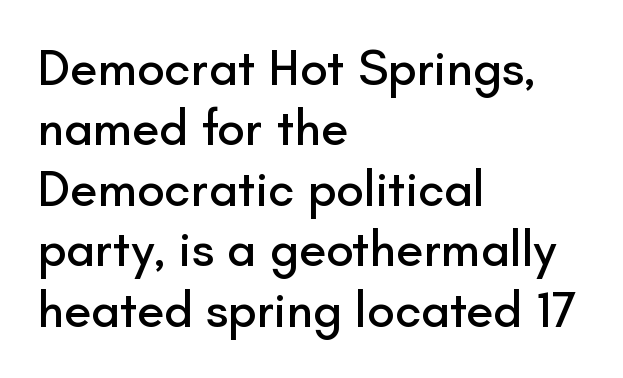
Q: Is the text italic (slanted)? A: No, it is upright.
Q: Is the typeface a serif or a sans-serif typeface? A: Sans-serif.
Q: Is the text underlined? A: No.
Q: How is the paragraph aligned? A: Left-aligned.
Q: Is the spacing between letters normal or unusually wide? A: Normal.
Q: Width (condensed, normal, or wide)? A: Normal.
Q: Stroke contrast? A: Low.
Q: x-height? A: Small.
Q: Monospaced? A: No.
